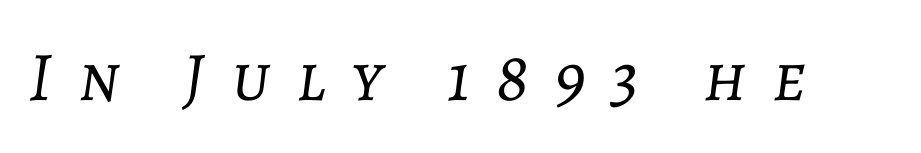
The image shows 70 px light type, italic (leaning right); set unusually wide letter spacing (+0.37 em), not underlined; low stroke contrast and a medium x-height.
